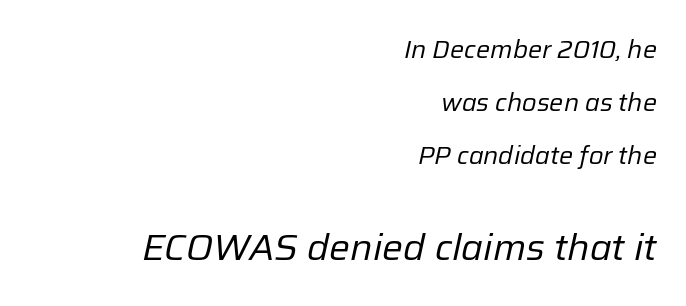
Q: Is the text bold? A: No.
Q: Is the text italic (slanted)? A: Yes, it leans right by about 12 degrees.
Q: Is the text underlined? A: No.
Q: How is the paragraph aligned? A: Right-aligned.
Q: Is the spacing between letters normal or unusually wide? A: Normal.
Q: Is the spacing between lines tight, normal or loose? A: Loose.
Q: Which block of text is set in a larger size, the first (top) or the second (bottom)? A: The second (bottom) one.
Q: Width (condensed, normal, or wide)? A: Normal.
Q: Stroke contrast? A: Low.
Q: x-height? A: Medium.
Q: Monospaced? A: No.
